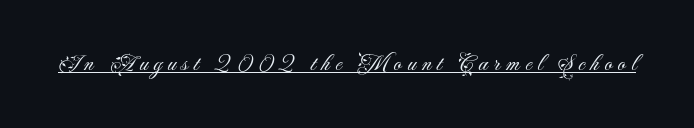
Q: Is the text bold? A: No.
Q: Is the text italic (slanted)? A: Yes.
Q: Is the text underlined? A: Yes.
Q: Is the spacing between letters normal or unusually wide? A: Unusually wide.
